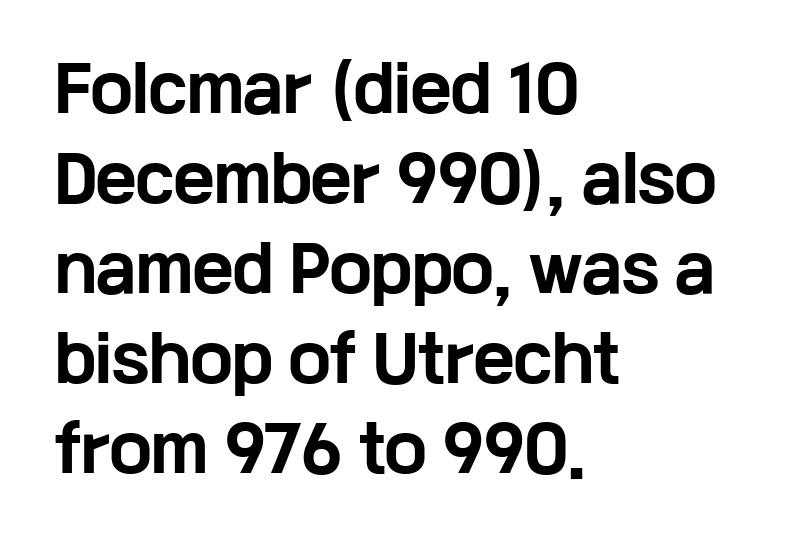
The image shows 62 px bold, wide sans-serif type, upright; set left-aligned, normal line spacing (1.45x), normal letter spacing, not underlined; low stroke contrast and a medium x-height.
